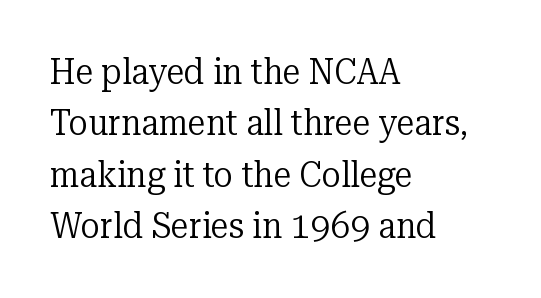
{"serif": "yes", "italic": "no", "bold": "no", "weight": "regular", "width": "normal", "stroke_contrast": "low", "x_height": "medium", "monospaced": "no", "underline": "no", "align": "left", "line_spacing": "normal", "line_spacing_ratio": 1.43, "letter_spacing": "normal", "letter_spacing_em": 0.0, "glyph_px": 36}
